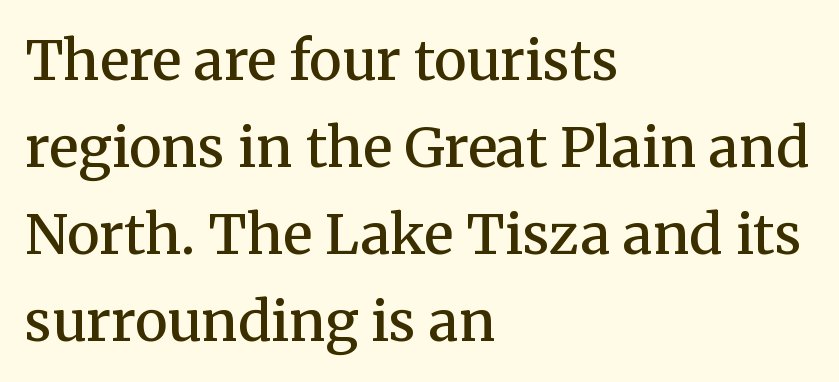
{"serif": "yes", "italic": "no", "bold": "semi", "weight": "semibold", "width": "normal", "stroke_contrast": "medium", "x_height": "medium", "monospaced": "no", "underline": "no", "align": "left", "line_spacing": "normal", "line_spacing_ratio": 1.58, "letter_spacing": "normal", "letter_spacing_em": 0.0, "glyph_px": 55}
